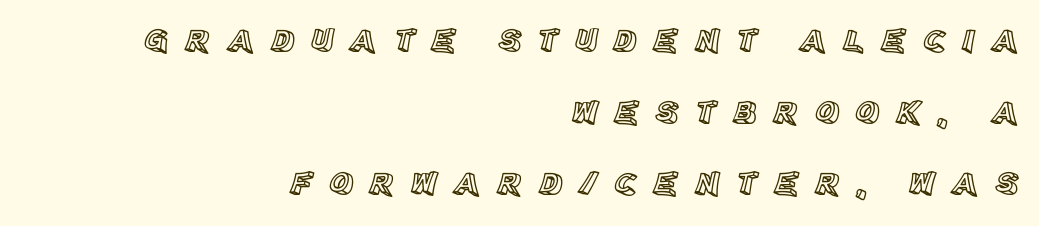
The image shows 33 px text type; set right-aligned, loose line spacing (2.17x), unusually wide letter spacing (+0.49 em), not underlined; a large x-height.
